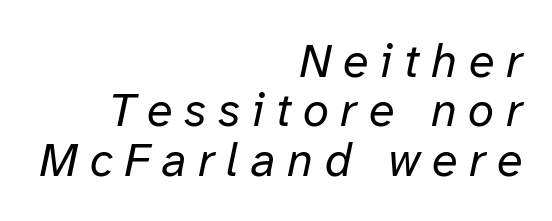
The image shows 47 px regular-weight type, italic (leaning right); set right-aligned, tight line spacing (1.05x), unusually wide letter spacing (+0.25 em), not underlined; low stroke contrast and a medium x-height.
